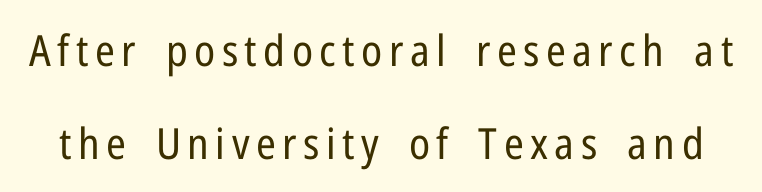
Q: Is the text bold? A: No.
Q: Is the text italic (slanted)? A: No, it is upright.
Q: Is the typeface a serif or a sans-serif typeface? A: Sans-serif.
Q: Is the text underlined? A: No.
Q: Is the spacing between lines tight, normal or loose? A: Loose.
Q: Width (condensed, normal, or wide)? A: Condensed.
Q: Stroke contrast? A: Low.
Q: x-height? A: Medium.
Q: Monospaced? A: No.
